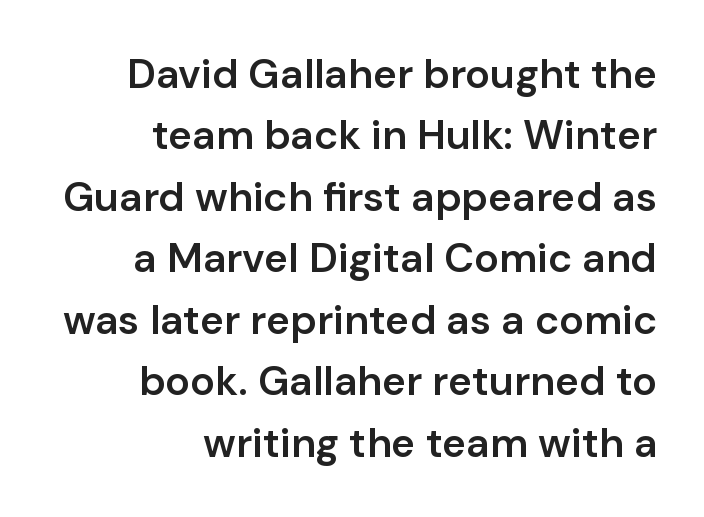
{"serif": "no", "italic": "no", "bold": "semi", "weight": "semibold", "width": "normal", "stroke_contrast": "low", "x_height": "medium", "monospaced": "no", "underline": "no", "align": "right", "line_spacing": "normal", "line_spacing_ratio": 1.5, "letter_spacing": "normal", "letter_spacing_em": 0.0, "glyph_px": 41}
